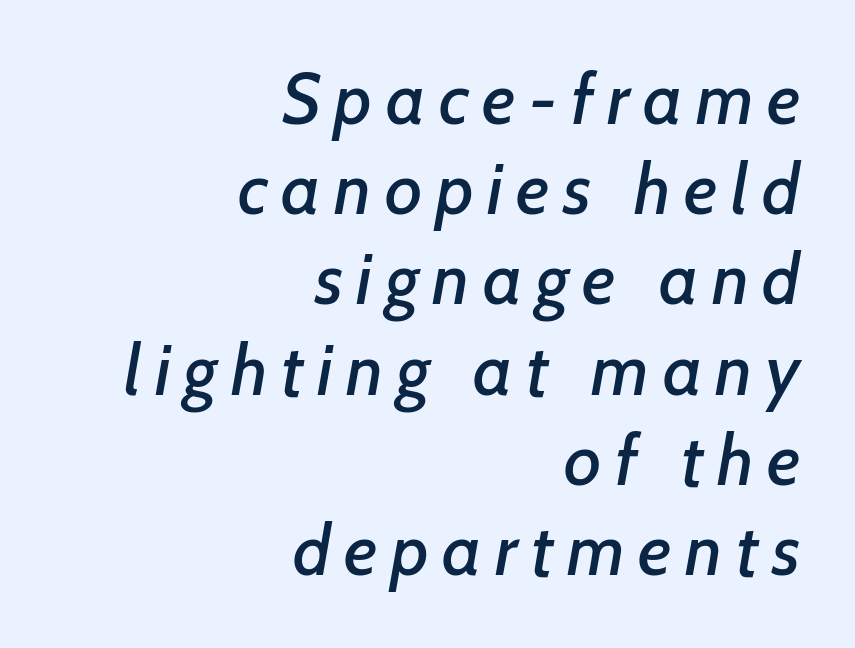
{"serif": "no", "width": "normal", "stroke_contrast": "low", "x_height": "medium", "monospaced": "no", "underline": "no", "align": "right", "line_spacing": "normal", "line_spacing_ratio": 1.27, "glyph_px": 71}
